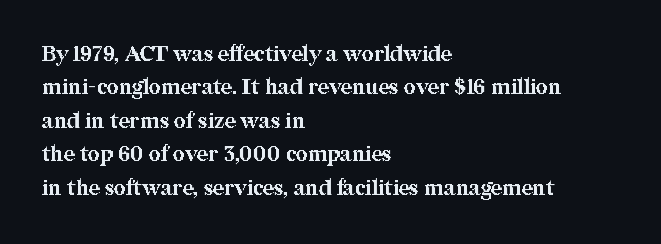
The lines sit at an ordinary, default distance from one another. Bare-footed words on every line. The rendering uses a bold face; every stroke is thick and dark. Posture: upright roman.
